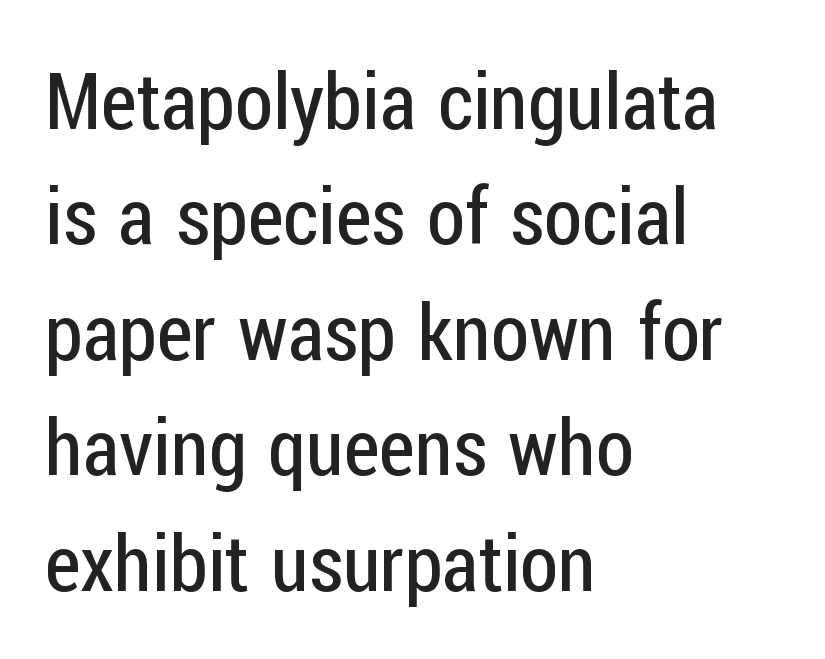
Q: Is the text bold? A: No.
Q: Is the text italic (slanted)? A: No, it is upright.
Q: Is the typeface a serif or a sans-serif typeface? A: Sans-serif.
Q: Is the text underlined? A: No.
Q: How is the paragraph aligned? A: Left-aligned.
Q: Is the spacing between letters normal or unusually wide? A: Normal.
Q: Is the spacing between lines tight, normal or loose? A: Normal.
Q: Width (condensed, normal, or wide)? A: Condensed.
Q: Stroke contrast? A: Low.
Q: x-height? A: Medium.
Q: Monospaced? A: No.
